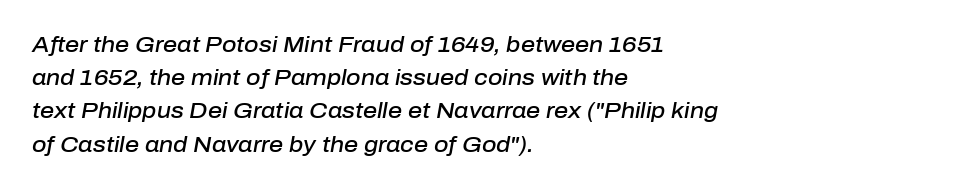
{"italic": "yes", "lean": "right", "slant_degrees": 10, "bold": "semi", "underline": "no", "align": "left", "line_spacing": "normal", "line_spacing_ratio": 1.51, "letter_spacing": "normal", "letter_spacing_em": 0.0, "glyph_px": 22}
